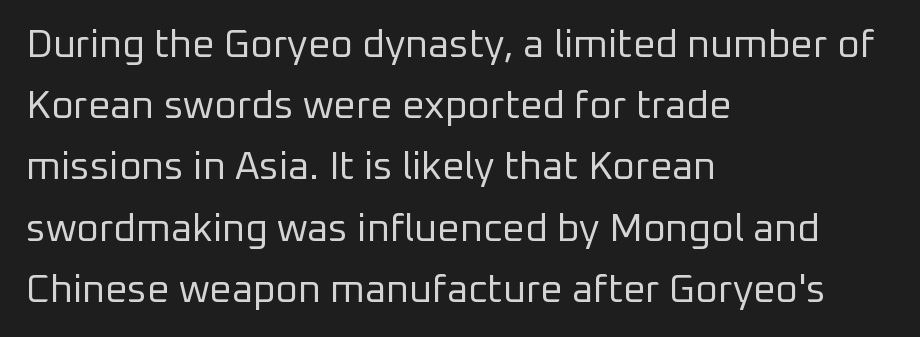
The image shows 39 px regular-weight sans-serif type, upright; set left-aligned, normal line spacing (1.57x), normal letter spacing, not underlined; low stroke contrast and a medium x-height.
